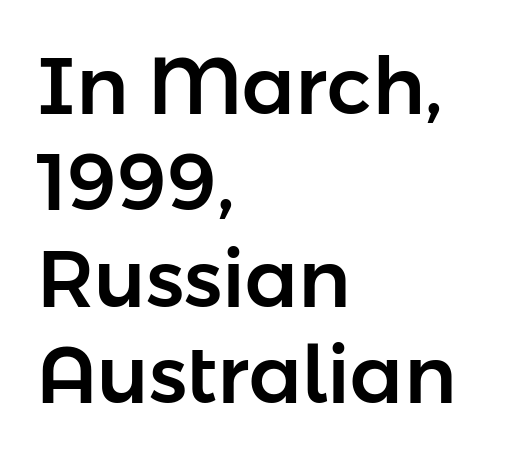
Every stem runs plumb, perpendicular to the baseline. Left-aligned paragraph, ragged on the right. The face used here is proportionally spaced, like ordinary book or web type. Does extra space separate the letters? No, they use regular spacing. The letters carry no serifs — their stems end cleanly without finishing strokes.
